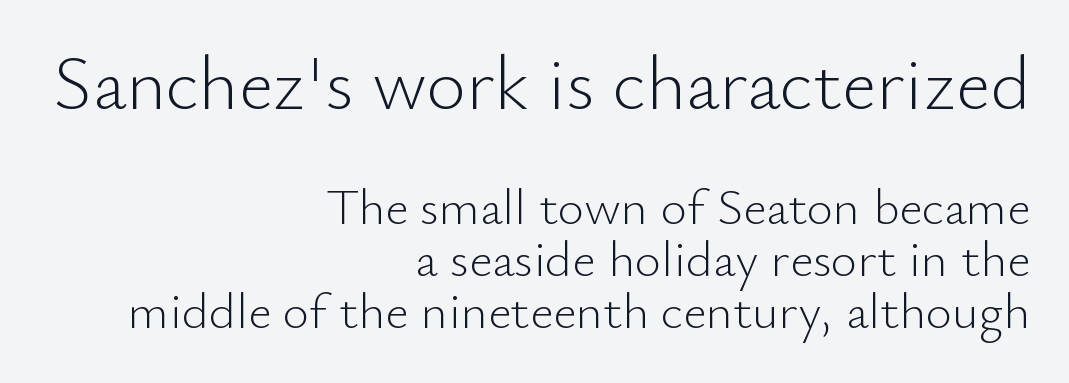
Q: Is the text bold? A: No.
Q: Is the text italic (slanted)? A: No, it is upright.
Q: Is the typeface a serif or a sans-serif typeface? A: Sans-serif.
Q: Is the text underlined? A: No.
Q: How is the paragraph aligned? A: Right-aligned.
Q: Is the spacing between letters normal or unusually wide? A: Normal.
Q: Is the spacing between lines tight, normal or loose? A: Tight.
Q: Which block of text is set in a larger size, the first (top) or the second (bottom)? A: The first (top) one.
Q: Width (condensed, normal, or wide)? A: Normal.
Q: Stroke contrast? A: Low.
Q: x-height? A: Small.
Q: Monospaced? A: No.
